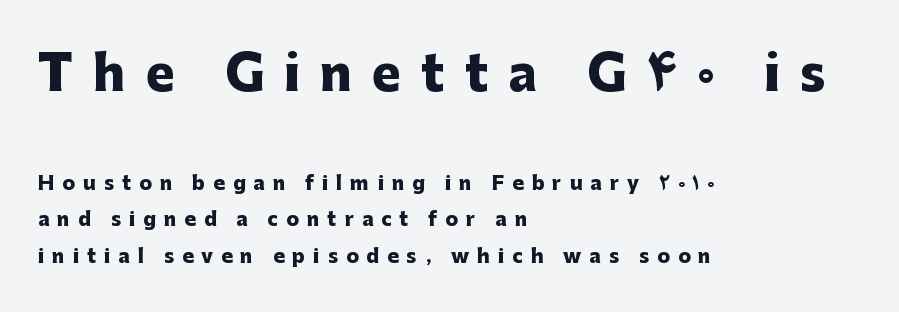
The specimen reads as upright at a glance. These lines are rendered in a variable-pitch font. Students, observe: this is what heavily led, spacious text looks like. A classic flush-left, rag-right setting is used for this passage. Letter spacing: wide.
